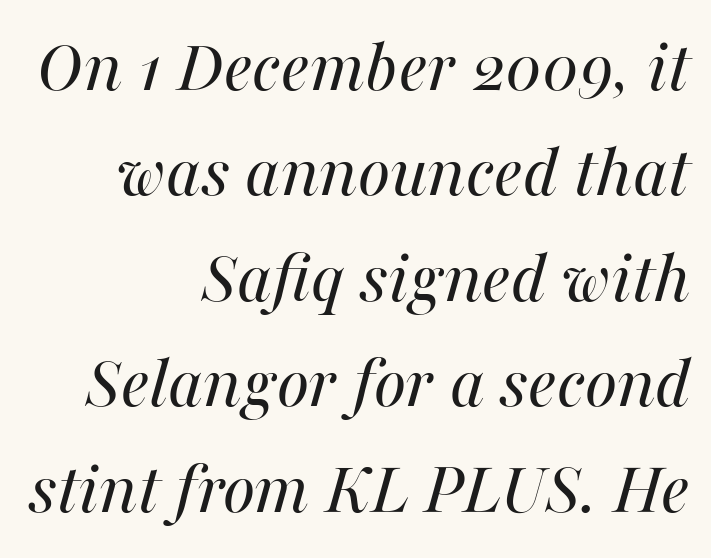
Q: Is the text bold? A: No.
Q: Is the text italic (slanted)? A: Yes, it leans right by about 16 degrees.
Q: Is the text underlined? A: No.
Q: How is the paragraph aligned? A: Right-aligned.
Q: Is the spacing between letters normal or unusually wide? A: Normal.
Q: Is the spacing between lines tight, normal or loose? A: Normal.
Q: Width (condensed, normal, or wide)? A: Normal.
Q: Stroke contrast? A: Medium.
Q: x-height? A: Medium.
Q: Monospaced? A: No.
